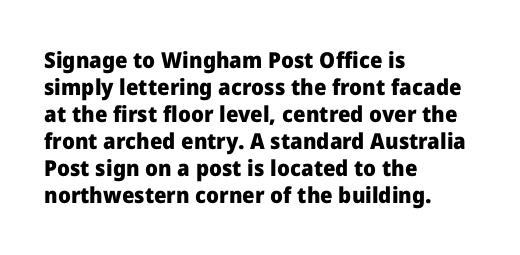
{"italic": "no", "bold": "yes", "underline": "no", "align": "left", "line_spacing_ratio": 1.23, "letter_spacing": "normal", "letter_spacing_em": 0.0, "glyph_px": 22}
